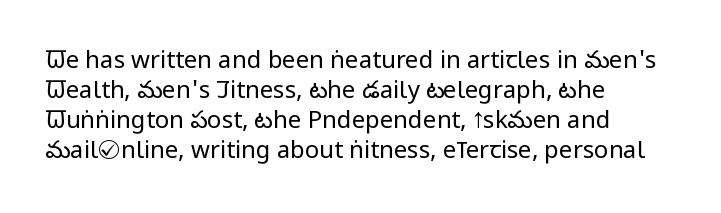
Q: Is the text bold? A: No.
Q: Is the text italic (slanted)? A: No, it is upright.
Q: Is the text underlined? A: No.
Q: How is the paragraph aligned? A: Left-aligned.
Q: Is the spacing between letters normal or unusually wide? A: Normal.
Q: Is the spacing between lines tight, normal or loose? A: Normal.
